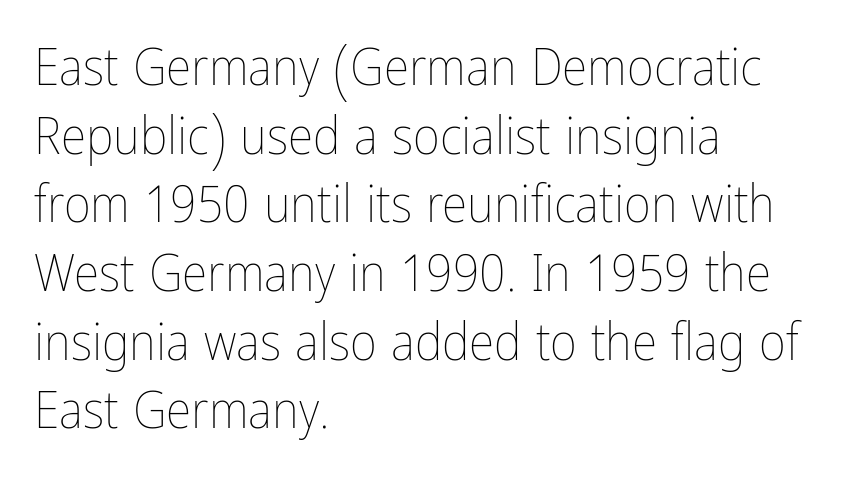
The image shows 52 px thin, condensed type, upright; set left-aligned, normal line spacing (1.32x), normal letter spacing, not underlined; low stroke contrast and a medium x-height.
